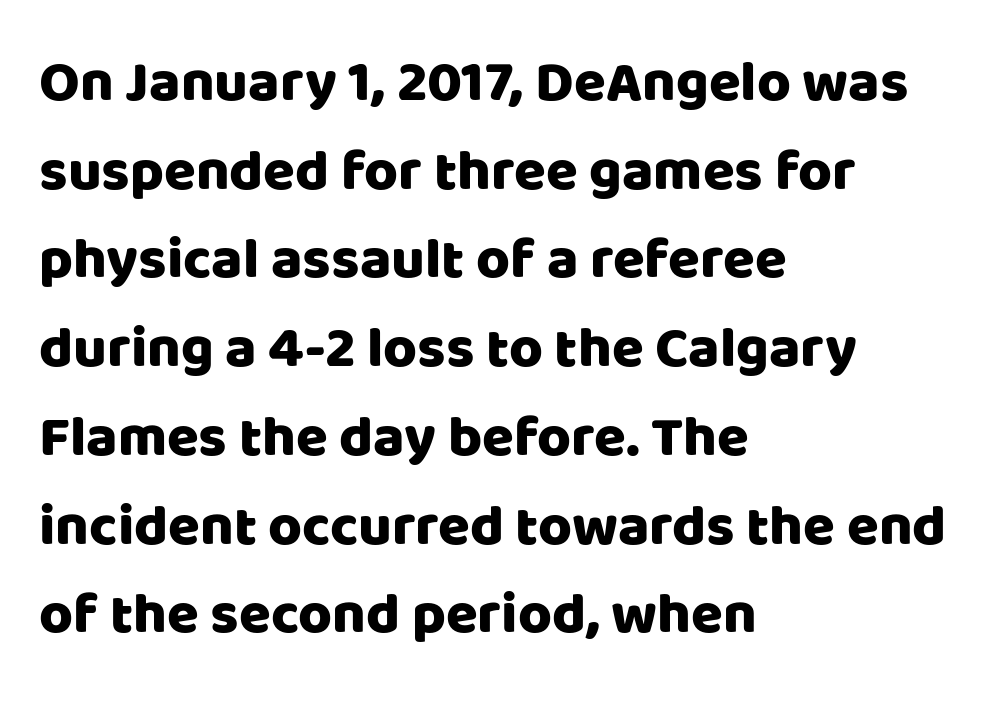
Q: Is the text italic (slanted)? A: No, it is upright.
Q: Is the typeface a serif or a sans-serif typeface? A: Sans-serif.
Q: Is the text underlined? A: No.
Q: How is the paragraph aligned? A: Left-aligned.
Q: Is the spacing between letters normal or unusually wide? A: Normal.
Q: Is the spacing between lines tight, normal or loose? A: Normal.
Q: Width (condensed, normal, or wide)? A: Normal.
Q: Stroke contrast? A: Low.
Q: x-height? A: Large.
Q: Monospaced? A: No.
